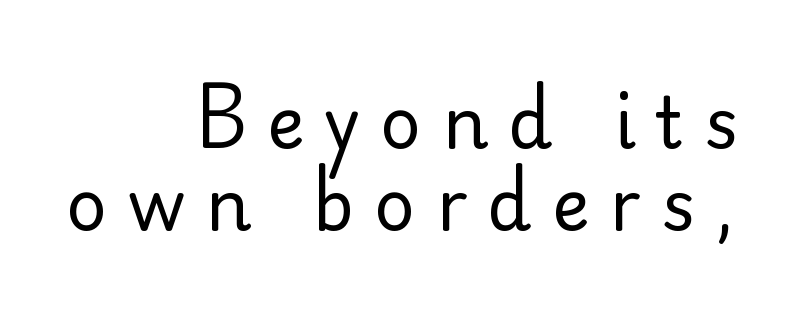
The face used here is a sans, in the tradition of grotesques and geometrics. This sample trades vertical openness for compactness between lines. The letters are spread apart with noticeably loose tracking. If you drew a ruler down the right edge, every line would touch it.
